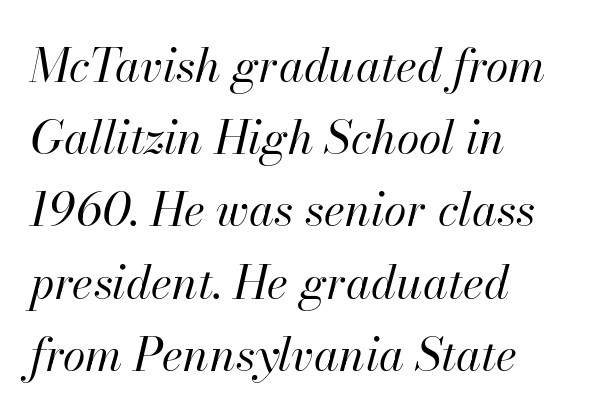
Rendered with sloped, italic letterforms. Is the type heavy? It reads as light-to-regular instead. Glyph-to-glyph distance matches everyday printed text. The lines are quadded left. Quick note: interline space is typical.
